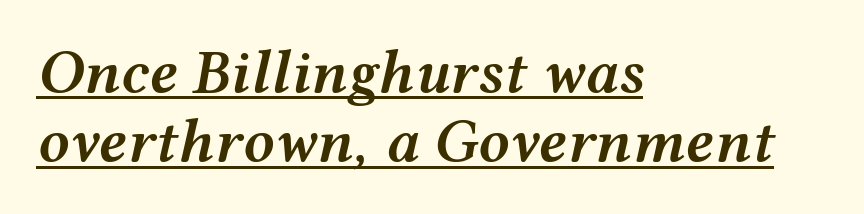
The letters sit at their default tracking, neither squeezed nor spread. The text block is weighted toward the left margin, trailing off unevenly rightward. Look at the stroke-to-counter ratio: somewhat heavy, a semibold. Summary of vertical rhythm: compact, with narrow interline spacing.
